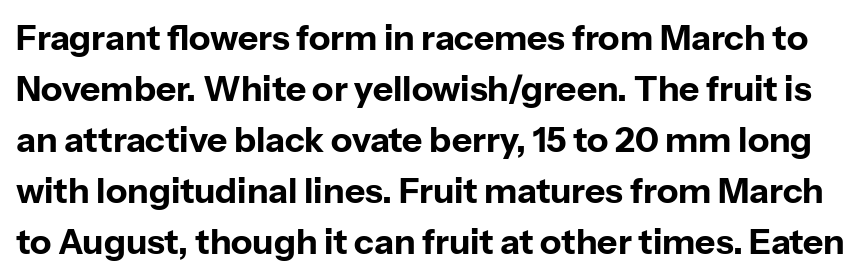
The glyphs are unaccompanied by any horizontal stroke below them. Rendered with straight, roman letterforms. On the weight axis this lands at bold, roughly 700. Default kerning and tracking; the words read as compact shapes.
